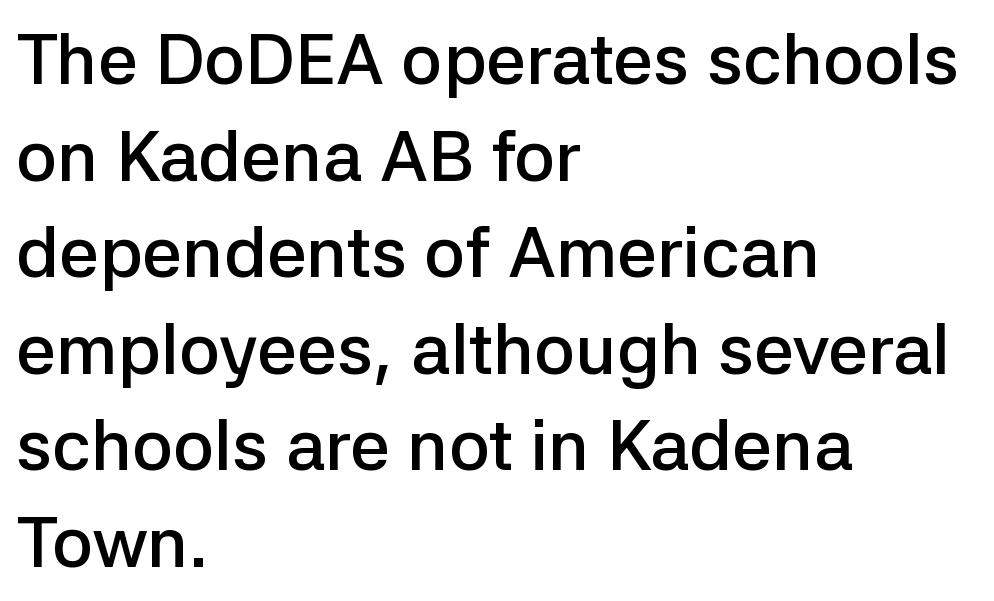
{"serif": "no", "italic": "no", "bold": "semi", "weight": "semibold", "width": "normal", "stroke_contrast": "low", "x_height": "medium", "monospaced": "no", "underline": "no", "align": "left", "line_spacing": "normal", "line_spacing_ratio": 1.36, "letter_spacing": "normal", "letter_spacing_em": 0.0, "glyph_px": 71}
